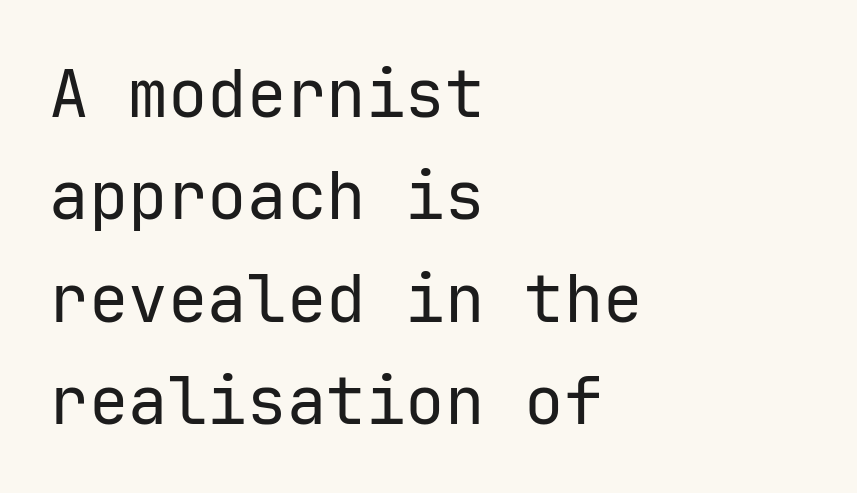
Q: Is the text bold? A: No.
Q: Is the text italic (slanted)? A: No, it is upright.
Q: Is the typeface a serif or a sans-serif typeface? A: Sans-serif.
Q: Is the text underlined? A: No.
Q: How is the paragraph aligned? A: Left-aligned.
Q: Is the spacing between letters normal or unusually wide? A: Normal.
Q: Is the spacing between lines tight, normal or loose? A: Normal.
Q: Width (condensed, normal, or wide)? A: Normal.
Q: Stroke contrast? A: Low.
Q: x-height? A: Medium.
Q: Monospaced? A: Yes.
